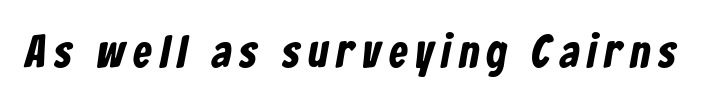
Character widths vary here, with narrow letters taking less room than wide ones. No feet cap the strokes, marking this as sans-serif type. Check under the words: just untouched page.
